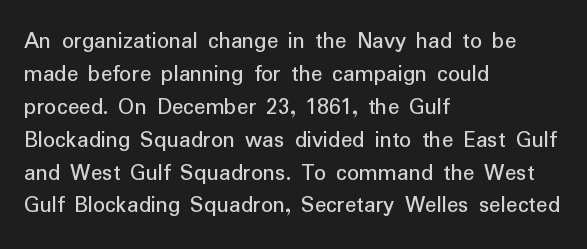
Q: Is the text italic (slanted)? A: No, it is upright.
Q: Is the text underlined? A: No.
Q: How is the paragraph aligned? A: Left-aligned.
Q: Is the spacing between letters normal or unusually wide? A: Normal.
Q: Is the spacing between lines tight, normal or loose? A: Normal.
